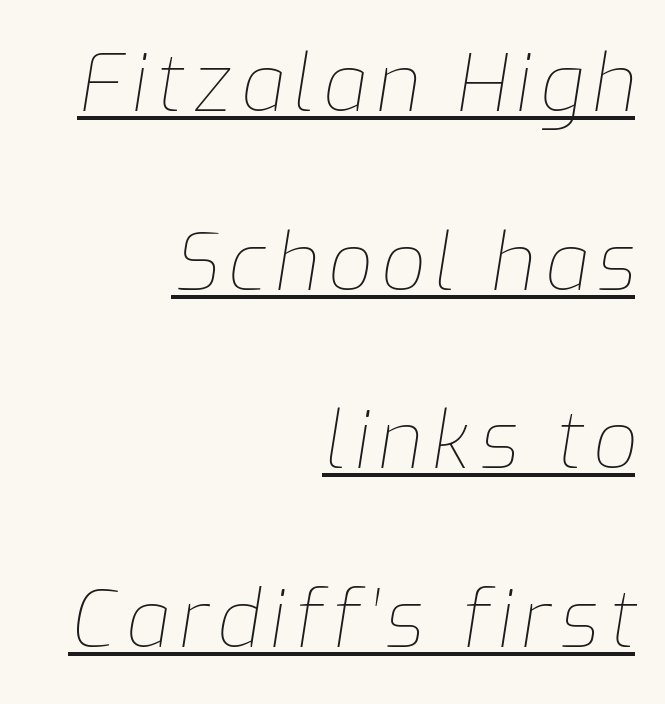
The image shows 79 px thin type, italic (leaning right); set right-aligned, loose line spacing (2.26x), underlined; low stroke contrast and a medium x-height.
